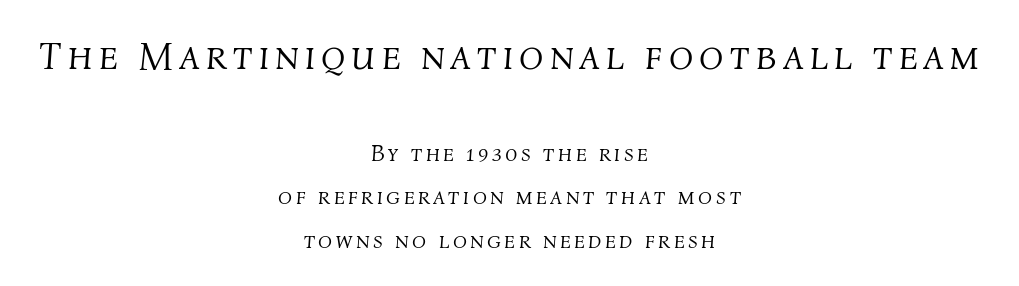
{"italic": "yes", "lean": "right", "slant_degrees": 4, "bold": "no", "weight": "light", "width": "normal", "stroke_contrast": "medium", "x_height": "medium", "monospaced": "no", "underline": "no", "align": "center", "line_spacing_ratio": 1.89, "larger_block": "first", "size_ratio": 1.74, "glyph_px": 40}
